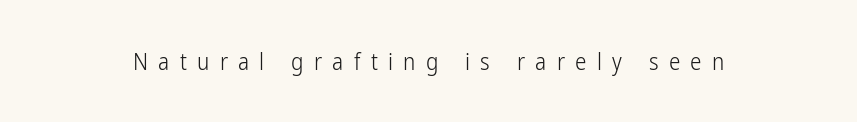
The specimen omits any rule beneath the text block's lines. The letters stand upright; this is a roman face. The cut favours lightness, reaching ordinary text weight at its darkest. The face used here is rendered with a markedly widened letterfit.
